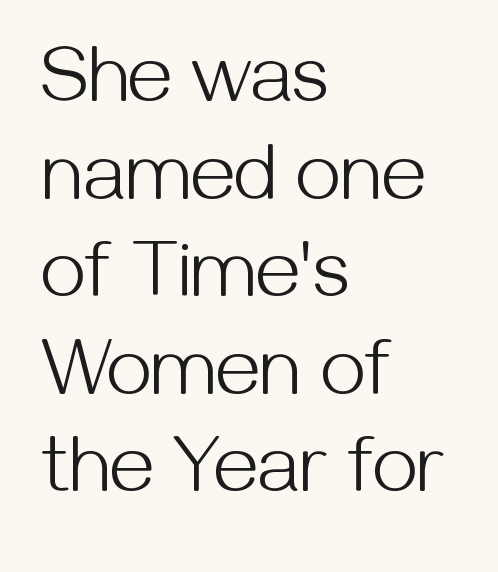
Q: Is the text bold? A: No.
Q: Is the text italic (slanted)? A: No, it is upright.
Q: Is the typeface a serif or a sans-serif typeface? A: Sans-serif.
Q: Is the text underlined? A: No.
Q: How is the paragraph aligned? A: Left-aligned.
Q: Is the spacing between letters normal or unusually wide? A: Normal.
Q: Width (condensed, normal, or wide)? A: Normal.
Q: Stroke contrast? A: Medium.
Q: x-height? A: Medium.
Q: Monospaced? A: No.
